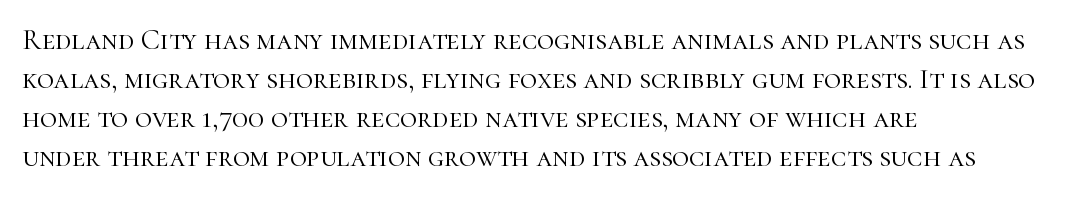
Q: Is the text bold? A: No.
Q: Is the text italic (slanted)? A: No, it is upright.
Q: Is the typeface a serif or a sans-serif typeface? A: Serif.
Q: Is the text underlined? A: No.
Q: How is the paragraph aligned? A: Left-aligned.
Q: Is the spacing between letters normal or unusually wide? A: Normal.
Q: Is the spacing between lines tight, normal or loose? A: Normal.
Q: Width (condensed, normal, or wide)? A: Normal.
Q: Stroke contrast? A: High.
Q: x-height? A: Medium.
Q: Monospaced? A: No.
